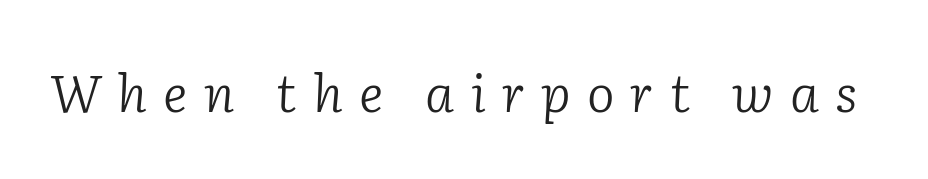
The image shows 52 px light serif type, italic (leaning right); set unusually wide letter spacing (+0.31 em), not underlined; low stroke contrast and a medium x-height.
